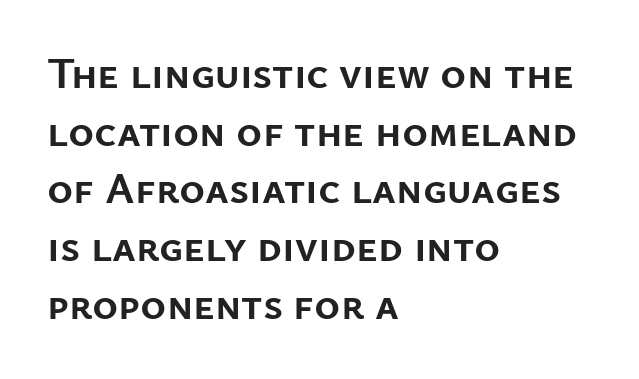
Q: Is the text bold? A: Yes.
Q: Is the text italic (slanted)? A: No, it is upright.
Q: Is the typeface a serif or a sans-serif typeface? A: Sans-serif.
Q: Is the text underlined? A: No.
Q: How is the paragraph aligned? A: Left-aligned.
Q: Is the spacing between letters normal or unusually wide? A: Normal.
Q: Is the spacing between lines tight, normal or loose? A: Normal.
Q: Width (condensed, normal, or wide)? A: Normal.
Q: Stroke contrast? A: Low.
Q: x-height? A: Medium.
Q: Monospaced? A: No.
